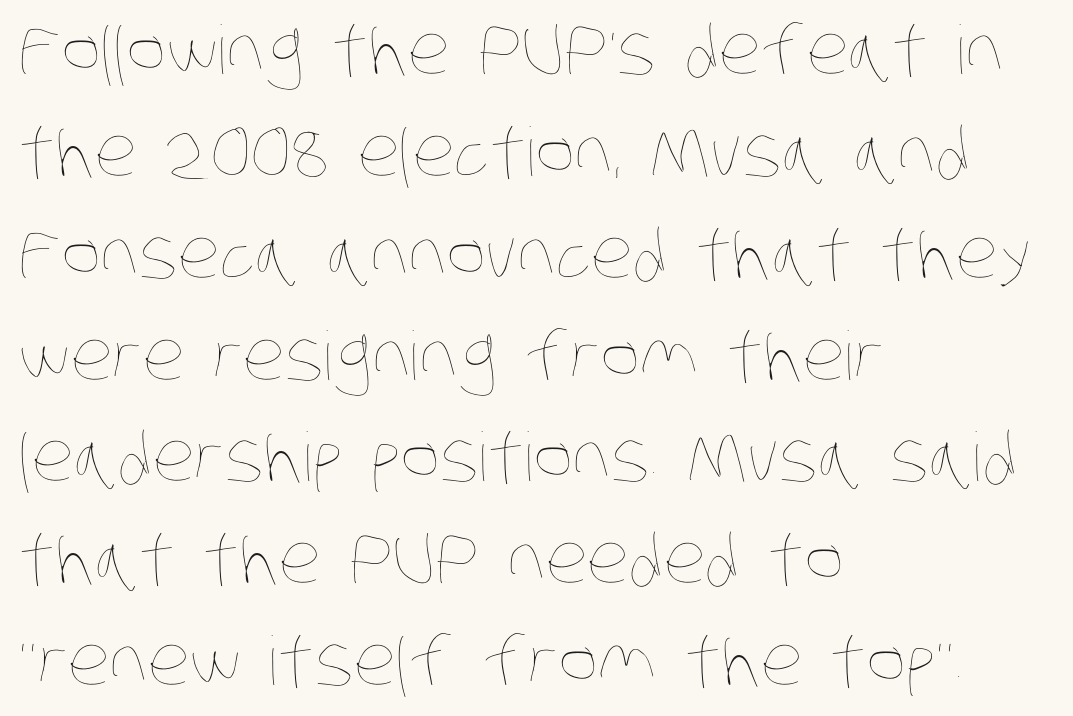
{"bold": "no", "weight": "thin", "width": "condensed", "stroke_contrast": "low", "x_height": "large", "monospaced": "no", "underline": "no", "align": "left", "line_spacing": "normal", "line_spacing_ratio": 1.52, "letter_spacing": "normal", "letter_spacing_em": 0.0, "glyph_px": 67}
